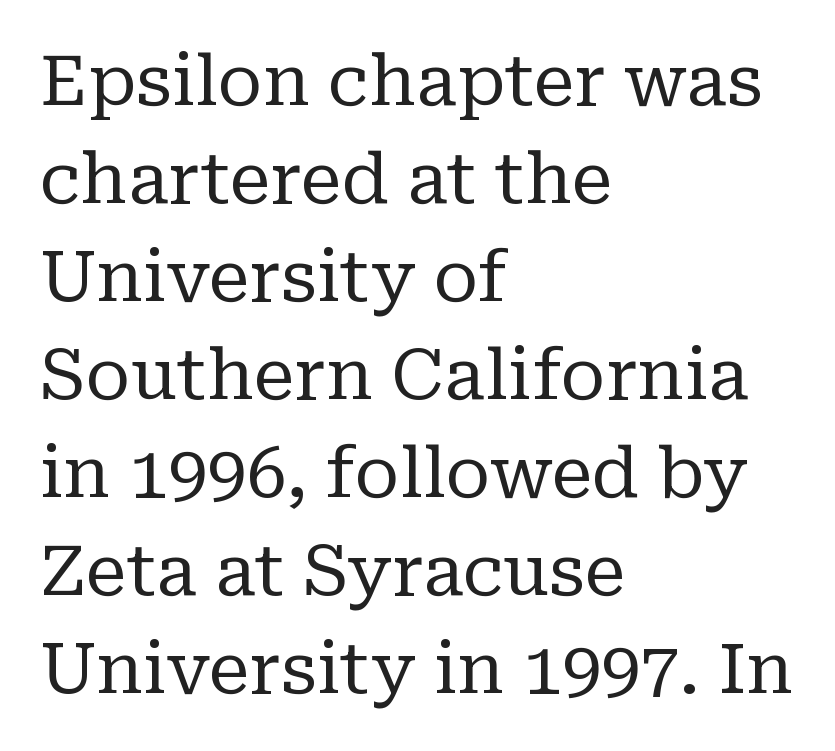
The words here are not underlined. Every row of glyphs begins at an identical x-position on the left. Do the letters lean? They stand straight. The rows are spaced the way most documents space them. This rendering employs a face with finishing strokes, i.e., a serif. The type is set solid horizontally, with unmodified tracking.
